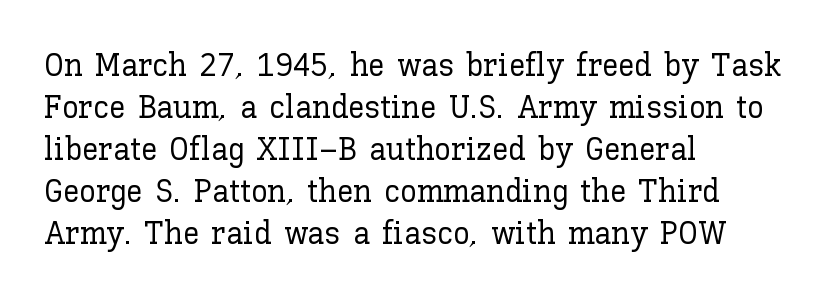
Q: Is the text italic (slanted)? A: No, it is upright.
Q: Is the text underlined? A: No.
Q: How is the paragraph aligned? A: Left-aligned.
Q: Is the spacing between letters normal or unusually wide? A: Normal.
Q: Is the spacing between lines tight, normal or loose? A: Normal.
Q: Width (condensed, normal, or wide)? A: Normal.
Q: Stroke contrast? A: Low.
Q: x-height? A: Medium.
Q: Monospaced? A: No.
